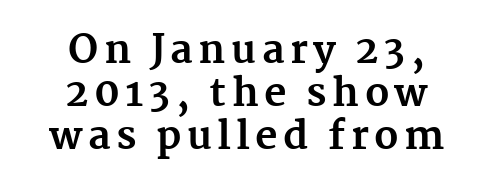
The image shows 39 px bold serif type, upright; set centered, tight line spacing (1.1x), not underlined; medium stroke contrast and a medium x-height.
